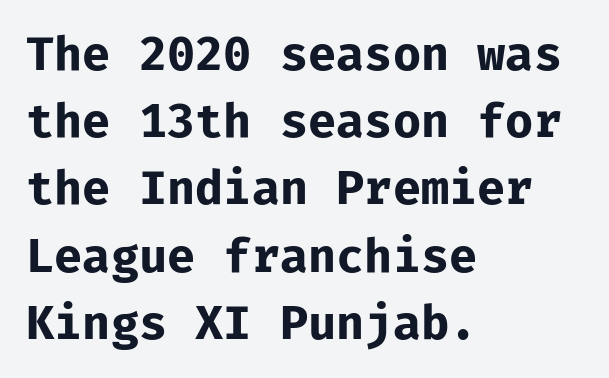
The face used here has the dense, thick strokes of a bold. Look at the bottom of the vertical strokes: they stop flat, with no serifs. Underlining? Definitely not there. The passage shown is typed in a monospace face where columns stay perfectly aligned. Do the letters lean? They stand straight. Summary of vertical rhythm: regular, with standard interline spacing.
